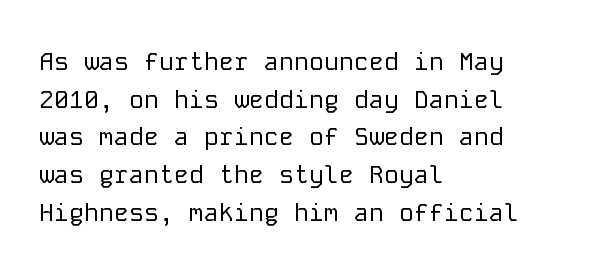
Q: Is the text bold? A: No.
Q: Is the text italic (slanted)? A: No, it is upright.
Q: Is the text underlined? A: No.
Q: How is the paragraph aligned? A: Left-aligned.
Q: Is the spacing between letters normal or unusually wide? A: Normal.
Q: Is the spacing between lines tight, normal or loose? A: Normal.
